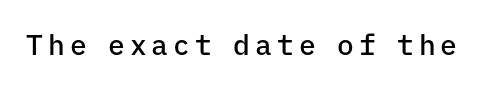
You can tell it's not italic because the verticals are truly vertical. The passage shown is typed in a monospace face where columns stay perfectly aligned. This is the in-between weight designers call semibold or demi. The face used here is a sans, in the tradition of grotesques and geometrics. No word sits above an underline.
